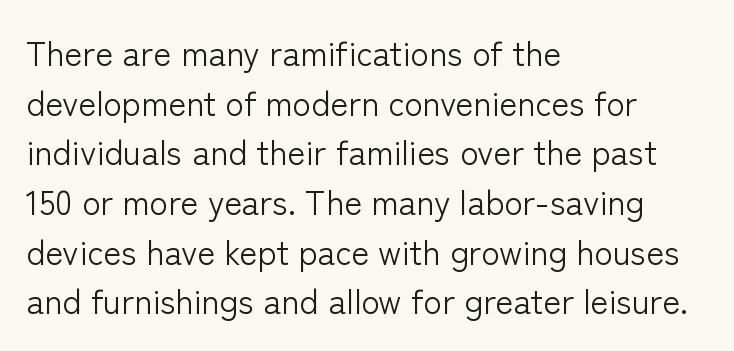
Q: Is the text bold? A: No.
Q: Is the text italic (slanted)? A: No, it is upright.
Q: Is the typeface a serif or a sans-serif typeface? A: Sans-serif.
Q: Is the text underlined? A: No.
Q: How is the paragraph aligned? A: Left-aligned.
Q: Is the spacing between letters normal or unusually wide? A: Normal.
Q: Is the spacing between lines tight, normal or loose? A: Normal.
Q: Width (condensed, normal, or wide)? A: Normal.
Q: Stroke contrast? A: Low.
Q: x-height? A: Medium.
Q: Monospaced? A: No.
